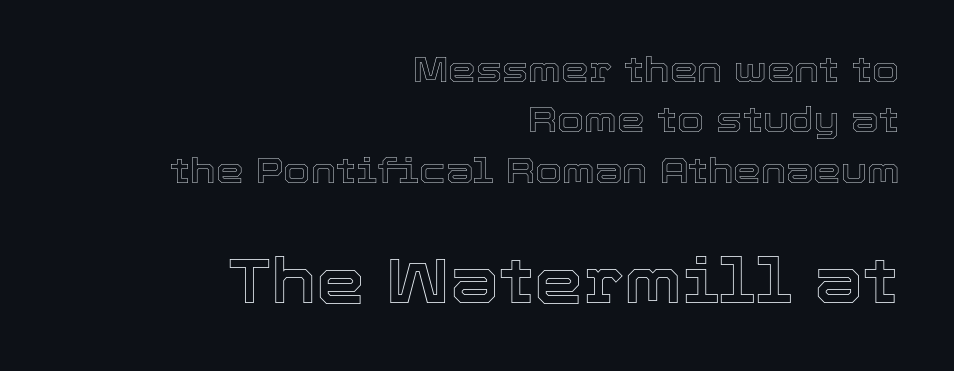
Casual observation: everything's shoved over to the right. Two sizes are in play, and the larger belongs to the second block. The line texture is even and compact thanks to regular tracking. Normally led — the rows are evenly, conventionally spaced.
